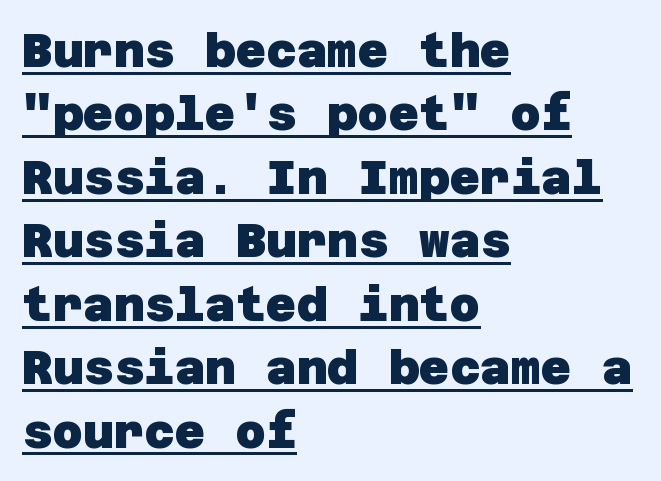
Q: Is the text bold? A: Yes.
Q: Is the typeface a serif or a sans-serif typeface? A: Sans-serif.
Q: Is the text underlined? A: Yes.
Q: How is the paragraph aligned? A: Left-aligned.
Q: Is the spacing between letters normal or unusually wide? A: Normal.
Q: Is the spacing between lines tight, normal or loose? A: Normal.
Q: Width (condensed, normal, or wide)? A: Normal.
Q: Stroke contrast? A: Low.
Q: x-height? A: Large.
